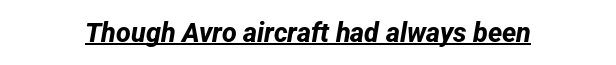
Between one letter and the next there's only the usual sliver of space. This rendering features underlined lettering. The characters look thick and weighty, a clear bold.
